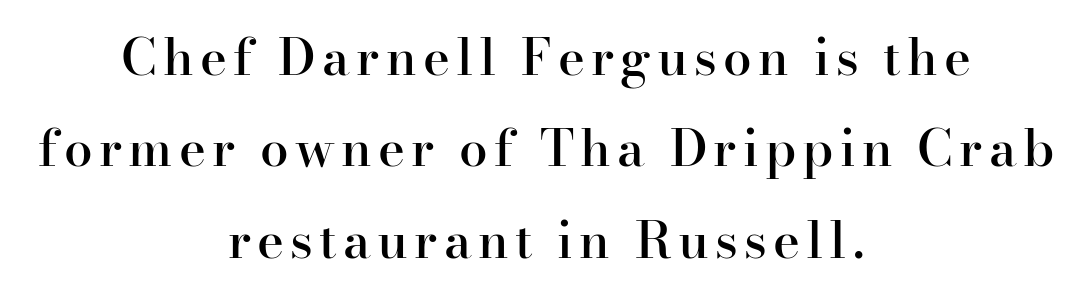
Q: Is the text bold? A: Semi-bold.
Q: Is the text italic (slanted)? A: No, it is upright.
Q: Is the typeface a serif or a sans-serif typeface? A: Serif.
Q: Is the text underlined? A: No.
Q: How is the paragraph aligned? A: Centered.
Q: Width (condensed, normal, or wide)? A: Normal.
Q: Stroke contrast? A: High.
Q: x-height? A: Small.
Q: Monospaced? A: No.
